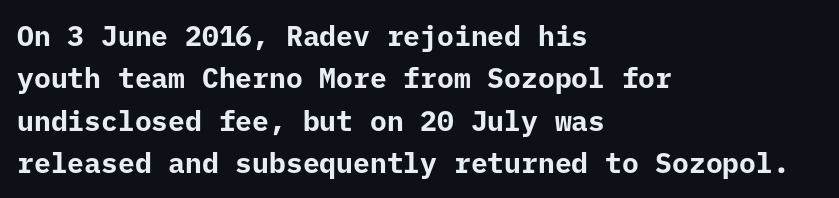
Q: Is the text bold? A: Yes.
Q: Is the text italic (slanted)? A: No, it is upright.
Q: Is the typeface a serif or a sans-serif typeface? A: Sans-serif.
Q: Is the text underlined? A: No.
Q: How is the paragraph aligned? A: Left-aligned.
Q: Is the spacing between letters normal or unusually wide? A: Normal.
Q: Is the spacing between lines tight, normal or loose? A: Normal.
Q: Width (condensed, normal, or wide)? A: Normal.
Q: Stroke contrast? A: Low.
Q: x-height? A: Medium.
Q: Monospaced? A: Yes.
